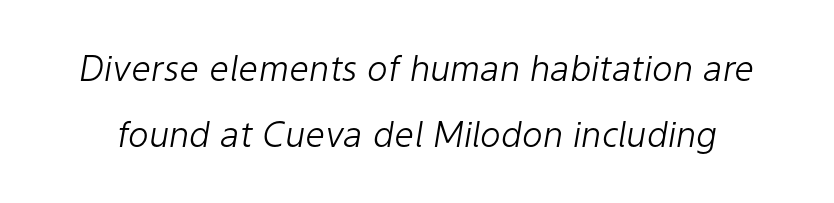
{"italic": "yes", "lean": "right", "slant_degrees": 9, "bold": "no", "weight": "light", "width": "normal", "stroke_contrast": "low", "x_height": "medium", "monospaced": "no", "underline": "no", "line_spacing_ratio": 1.88, "letter_spacing": "normal", "letter_spacing_em": 0.0, "glyph_px": 35}
